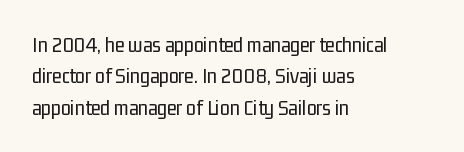
Q: Is the text bold? A: No.
Q: Is the text italic (slanted)? A: No, it is upright.
Q: Is the text underlined? A: No.
Q: How is the paragraph aligned? A: Left-aligned.
Q: Is the spacing between letters normal or unusually wide? A: Normal.
Q: Is the spacing between lines tight, normal or loose? A: Normal.
